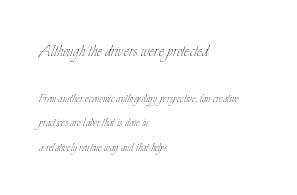
{"bold": "no", "underline": "no", "align": "left", "line_spacing_ratio": 1.75, "letter_spacing": "normal", "letter_spacing_em": 0.0, "larger_block": "first", "size_ratio": 1.43, "glyph_px": 20}
